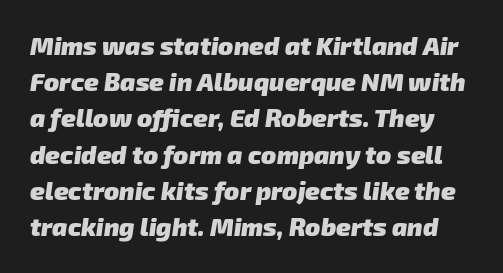
{"bold": "yes", "underline": "no", "line_spacing": "normal", "line_spacing_ratio": 1.45, "letter_spacing": "normal", "letter_spacing_em": 0.0, "glyph_px": 25}
